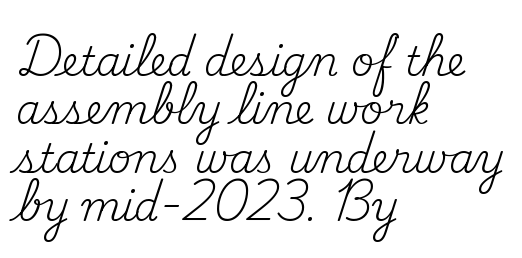
{"serif": "yes", "bold": "no", "weight": "regular", "width": "normal", "stroke_contrast": "medium", "x_height": "small", "monospaced": "no", "underline": "no", "align": "left", "line_spacing_ratio": 1.21, "letter_spacing": "normal", "letter_spacing_em": 0.0, "glyph_px": 40}
